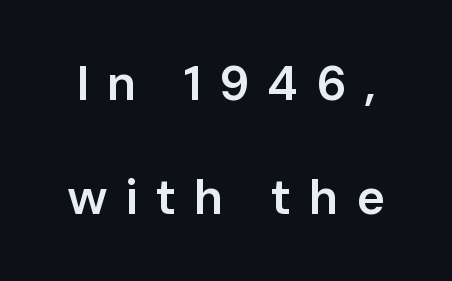
Q: Is the text bold? A: Semi-bold.
Q: Is the text italic (slanted)? A: No, it is upright.
Q: Is the typeface a serif or a sans-serif typeface? A: Sans-serif.
Q: Is the text underlined? A: No.
Q: Is the spacing between letters normal or unusually wide? A: Unusually wide.
Q: Is the spacing between lines tight, normal or loose? A: Loose.
Q: Width (condensed, normal, or wide)? A: Normal.
Q: Stroke contrast? A: Low.
Q: x-height? A: Medium.
Q: Monospaced? A: No.
